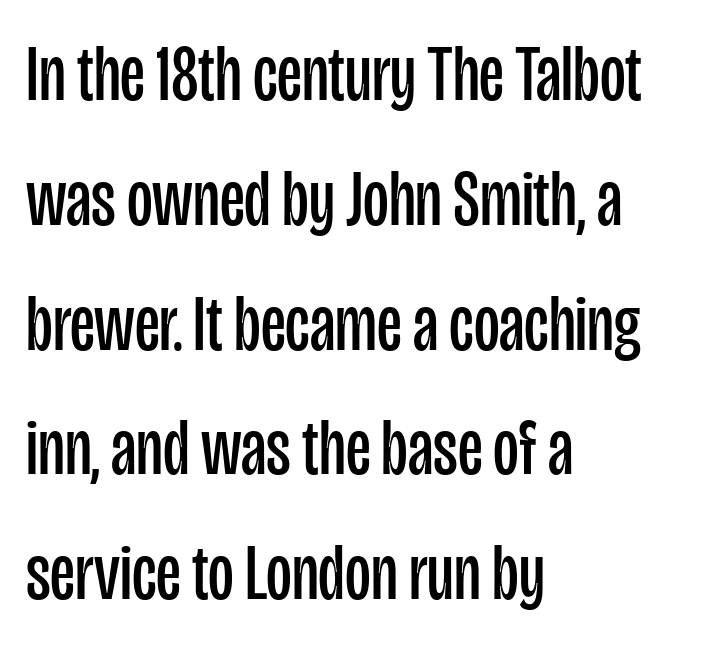
The image shows 79 px regular-weight, condensed sans-serif type, upright; set left-aligned, normal line spacing (1.58x), normal letter spacing, not underlined; low stroke contrast and a large x-height.
